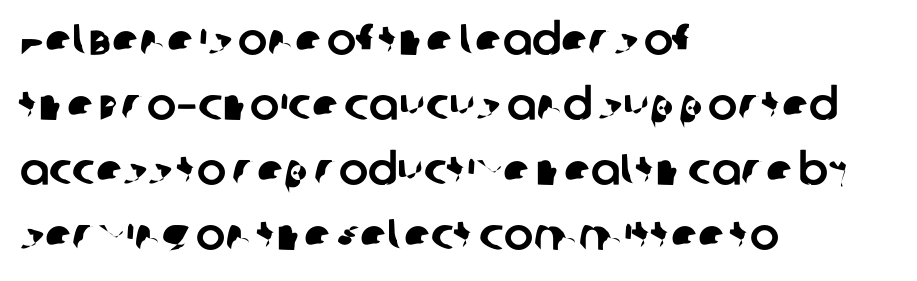
{"serif": "no", "width": "normal", "stroke_contrast": "low", "x_height": "large", "monospaced": "no", "underline": "no", "align": "left", "line_spacing": "normal", "line_spacing_ratio": 1.48, "letter_spacing": "normal", "letter_spacing_em": 0.0, "glyph_px": 44}
